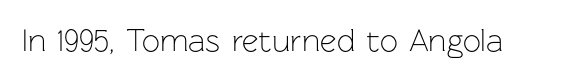
The face used here is a sans, in the tradition of grotesques and geometrics. These lines are rendered in a variable-pitch font. This rendering features lettering with no underline. Standard letterfit; no display-style spreading of the glyphs. The passage shown is not bold in any degree.
